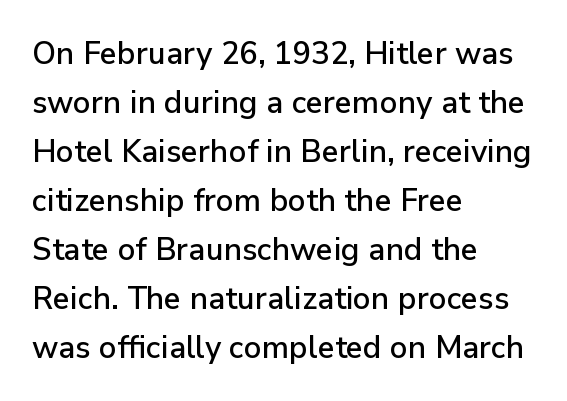
In CSS terms this would be text-align: left. The block of text has a typical density, with ordinary space between rows. No feet cap the strokes, marking this as sans-serif type. Varying glyph widths throughout — classic text-font behaviour. Underlining? Definitely not there. The type is set solid horizontally, with unmodified tracking.
